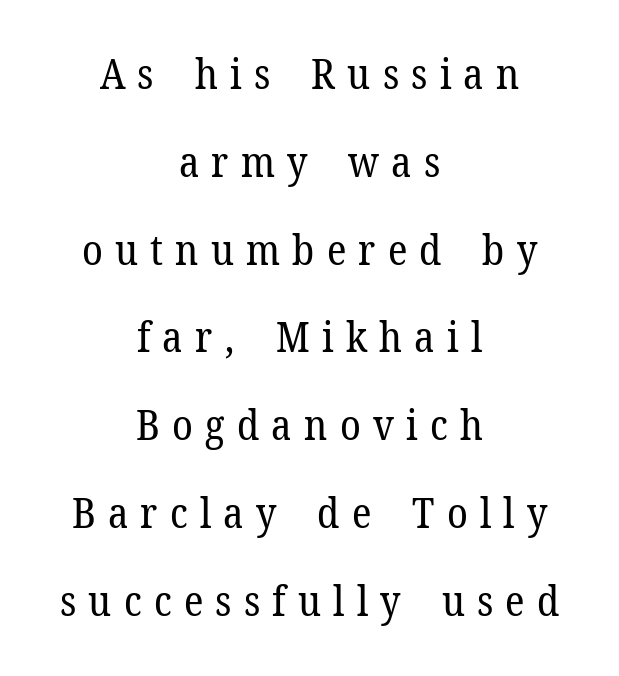
Q: Is the text bold? A: No.
Q: Is the text italic (slanted)? A: No, it is upright.
Q: Is the typeface a serif or a sans-serif typeface? A: Serif.
Q: Is the text underlined? A: No.
Q: How is the paragraph aligned? A: Centered.
Q: Is the spacing between letters normal or unusually wide? A: Unusually wide.
Q: Is the spacing between lines tight, normal or loose? A: Loose.
Q: Width (condensed, normal, or wide)? A: Normal.
Q: Stroke contrast? A: Low.
Q: x-height? A: Medium.
Q: Monospaced? A: No.
